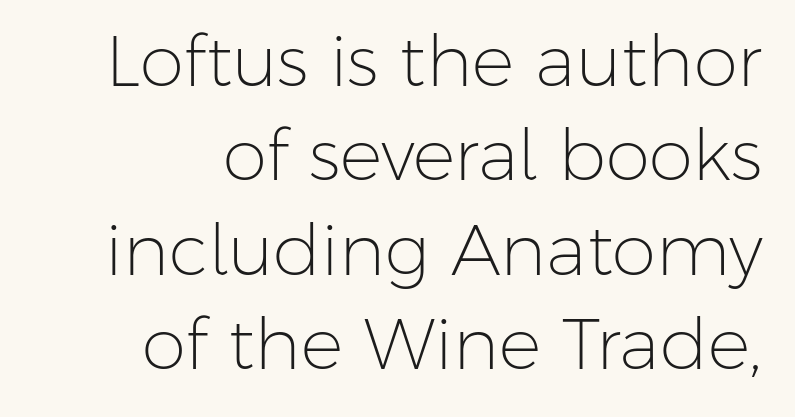
{"serif": "no", "italic": "no", "bold": "no", "weight": "light", "width": "normal", "stroke_contrast": "low", "x_height": "medium", "monospaced": "no", "underline": "no", "line_spacing": "normal", "line_spacing_ratio": 1.33, "letter_spacing": "normal", "letter_spacing_em": 0.0, "glyph_px": 71}
